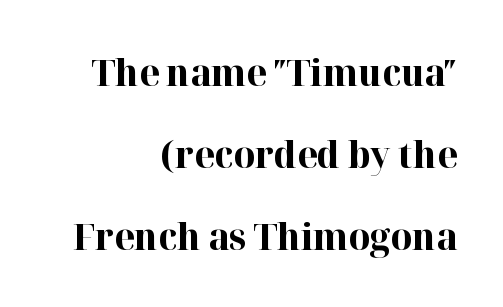
Q: Is the text bold? A: Yes.
Q: Is the text italic (slanted)? A: No, it is upright.
Q: Is the typeface a serif or a sans-serif typeface? A: Serif.
Q: Is the text underlined? A: No.
Q: How is the paragraph aligned? A: Right-aligned.
Q: Is the spacing between letters normal or unusually wide? A: Normal.
Q: Is the spacing between lines tight, normal or loose? A: Loose.
Q: Width (condensed, normal, or wide)? A: Normal.
Q: Stroke contrast? A: High.
Q: x-height? A: Medium.
Q: Monospaced? A: No.
